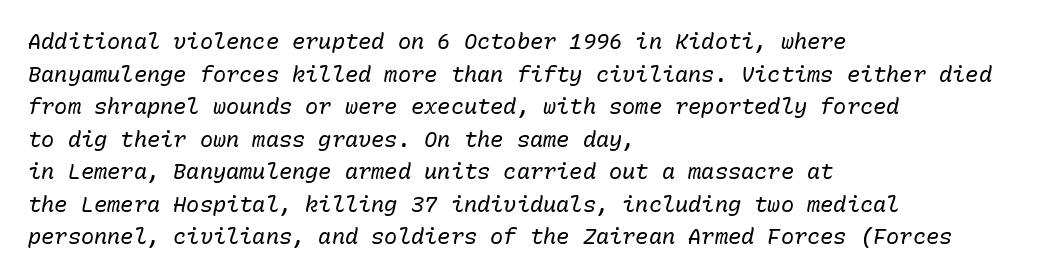
Q: Is the text bold? A: No.
Q: Is the text italic (slanted)? A: Yes, it leans right by about 10 degrees.
Q: Is the text underlined? A: No.
Q: How is the paragraph aligned? A: Left-aligned.
Q: Is the spacing between letters normal or unusually wide? A: Normal.
Q: Is the spacing between lines tight, normal or loose? A: Normal.
